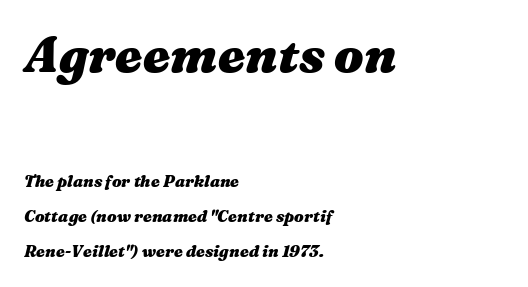
{"italic": "yes", "lean": "right", "slant_degrees": 16, "bold": "yes", "weight": "heavy", "width": "wide", "stroke_contrast": "medium", "x_height": "medium", "monospaced": "no", "underline": "no", "align": "left", "line_spacing": "loose", "line_spacing_ratio": 2.2, "letter_spacing": "normal", "letter_spacing_em": 0.0, "larger_block": "first", "size_ratio": 3.06, "glyph_px": 49}
